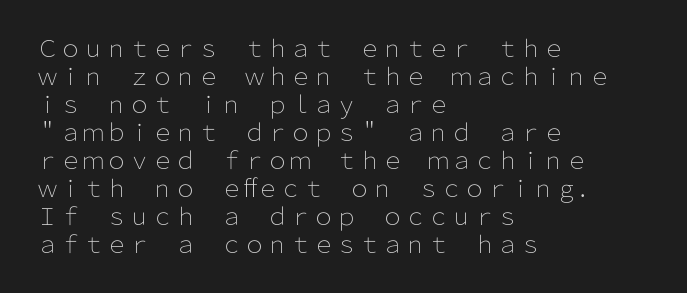
The image shows 23 px text type, upright; set left-aligned, line spacing 1.22x, normal letter spacing, not underlined.
